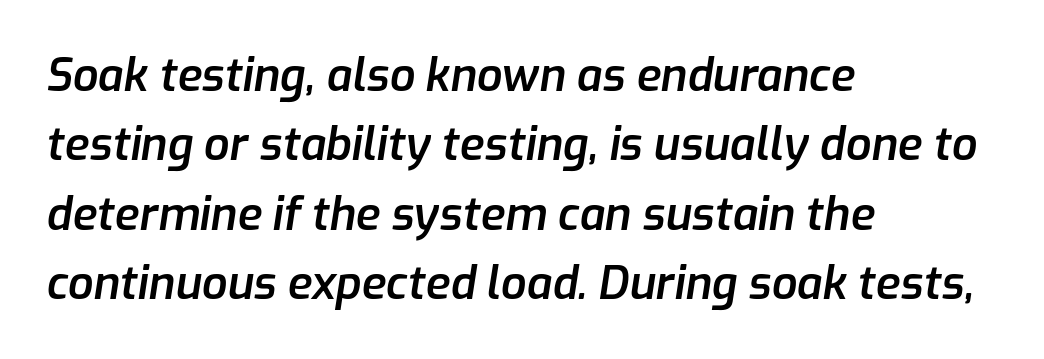
The font is running at a semibold setting, under full bold. In terms of posture, this sample is oblique. The letters advance in unequal steps, a hallmark of proportional type. One-word summary of the alignment: left.
